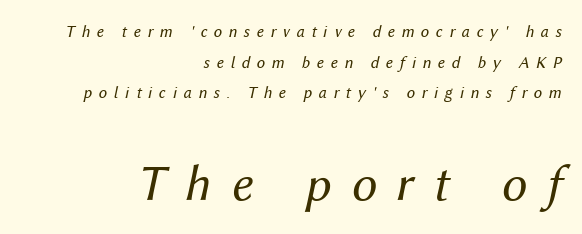
The image shows 51 px regular-weight type, italic (leaning right); set right-aligned, line spacing 1.8x, unusually wide letter spacing (+0.39 em), not underlined; the second (bottom) block is 3.0x larger; medium stroke contrast and a medium x-height.
